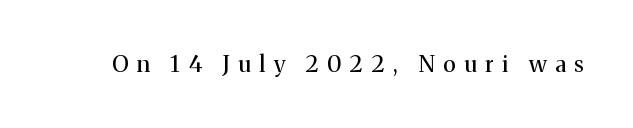
The letterforms stand isolated, each surrounded by extra space. Honestly, there is no underline to notice here at all. The font's upright variant was chosen for this text. The font sits on the lighter half of the weight spectrum, regular included.
